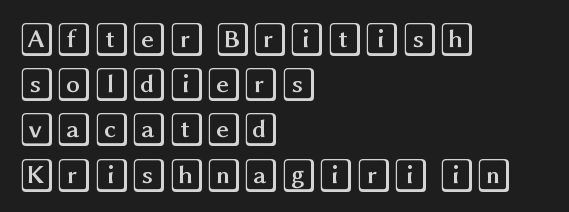
The image shows 34 px wide type, upright; set left-aligned, normal line spacing (1.33x), normal letter spacing, not underlined; a large x-height.
